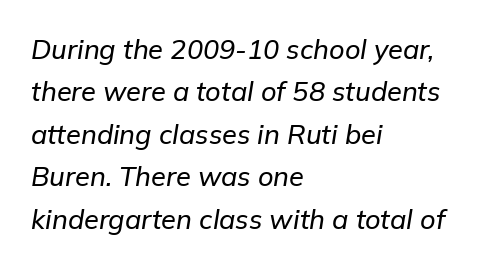
Q: Is the text italic (slanted)? A: Yes, it leans right by about 9 degrees.
Q: Is the text underlined? A: No.
Q: How is the paragraph aligned? A: Left-aligned.
Q: Is the spacing between letters normal or unusually wide? A: Normal.
Q: Is the spacing between lines tight, normal or loose? A: Normal.
